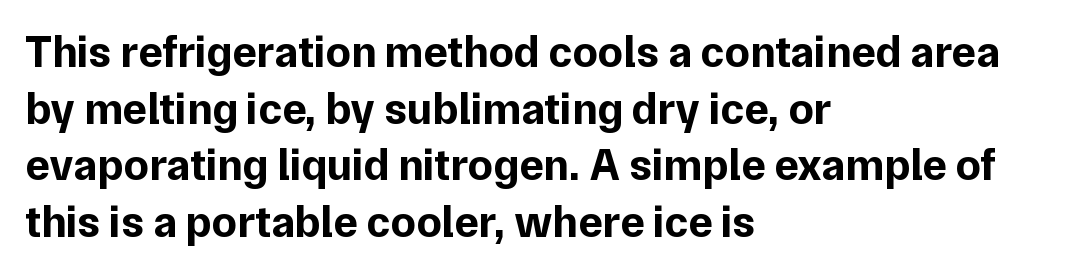
{"serif": "no", "italic": "no", "bold": "yes", "weight": "bold", "width": "normal", "stroke_contrast": "low", "x_height": "medium", "monospaced": "no", "underline": "no", "align": "left", "line_spacing": "normal", "line_spacing_ratio": 1.26, "letter_spacing": "normal", "letter_spacing_em": 0.0, "glyph_px": 45}
